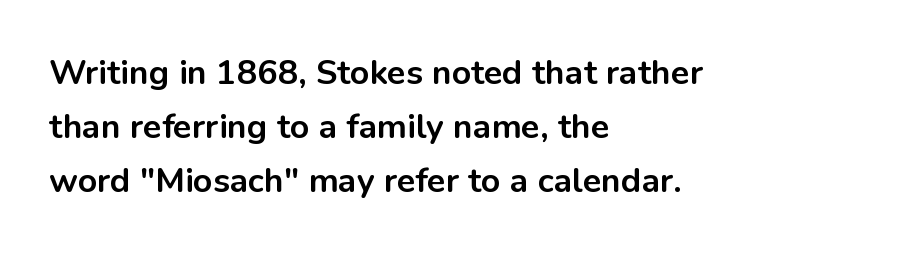
The image shows 34 px bold sans-serif type, upright; set left-aligned, normal line spacing (1.59x), normal letter spacing, not underlined; low stroke contrast and a medium x-height.
